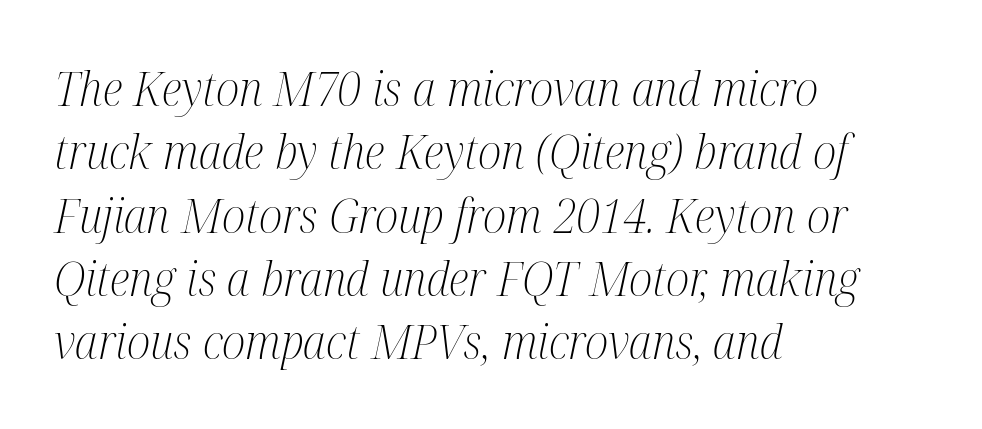
The image shows 48 px light, condensed serif type, italic (leaning right); set left-aligned, normal line spacing (1.32x), normal letter spacing, not underlined; medium stroke contrast and a medium x-height.
